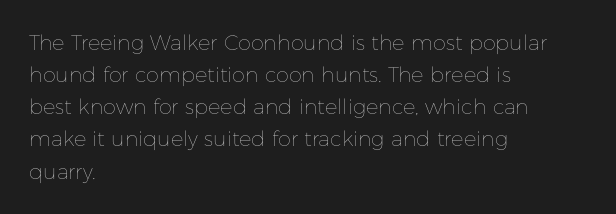
{"italic": "no", "bold": "no", "underline": "no", "align": "left", "line_spacing": "normal", "line_spacing_ratio": 1.53, "letter_spacing": "normal", "letter_spacing_em": 0.0, "glyph_px": 21}
